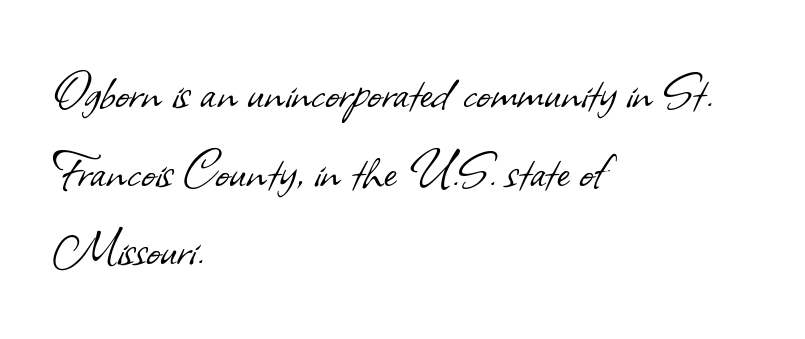
I'd call this a sans setting — the letters go barefoot. These lines are set flush left with a ragged right edge. If you measured baseline to baseline, you'd find a middling distance. The passage shown is typed in a proportional face where columns would drift.
